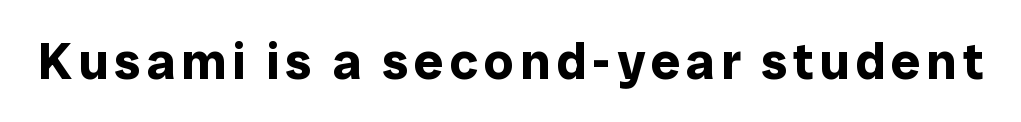
{"serif": "no", "italic": "no", "bold": "yes", "weight": "bold", "width": "normal", "stroke_contrast": "low", "x_height": "medium", "monospaced": "no", "underline": "no", "glyph_px": 52}
